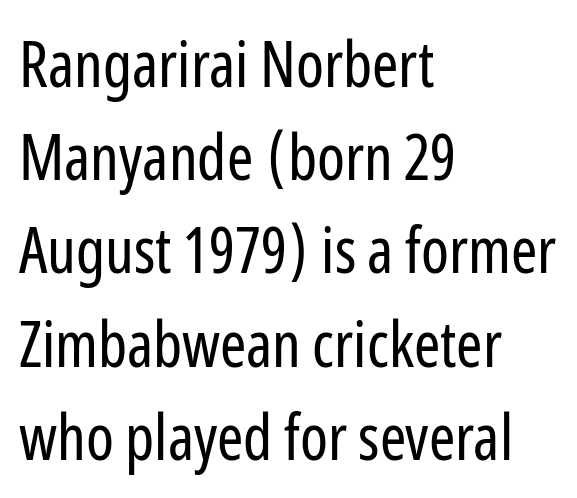
The image shows 63 px regular-weight, condensed sans-serif type, upright; set left-aligned, normal line spacing (1.48x), normal letter spacing, not underlined; low stroke contrast and a medium x-height.
